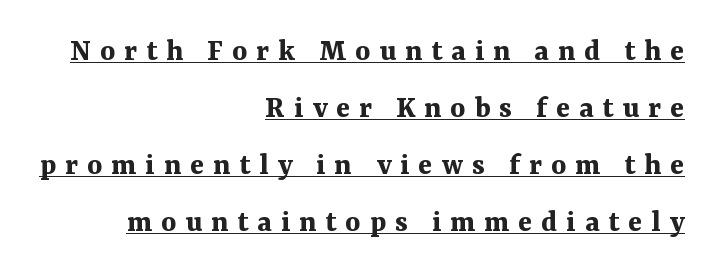
The string is rendered with underlining switched on. The rendering anchors every line to the right-hand side. Here the designer chose a conventional face with non-uniform glyph widths. In terms of letterspacing, this is a distinctly airy, spread setting.
